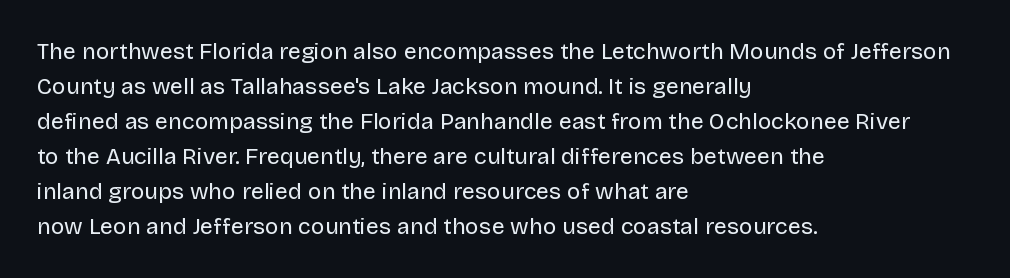
Weight: not bold — regular or lighter. The typesetter chose a ragged-right arrangement here. Each new line begins a customary step beneath the previous one. You could call the tracking neutral — neither tight nor loose. Only glyphs here, with clear space below each row. You can tell it's not italic because the verticals are truly vertical.
